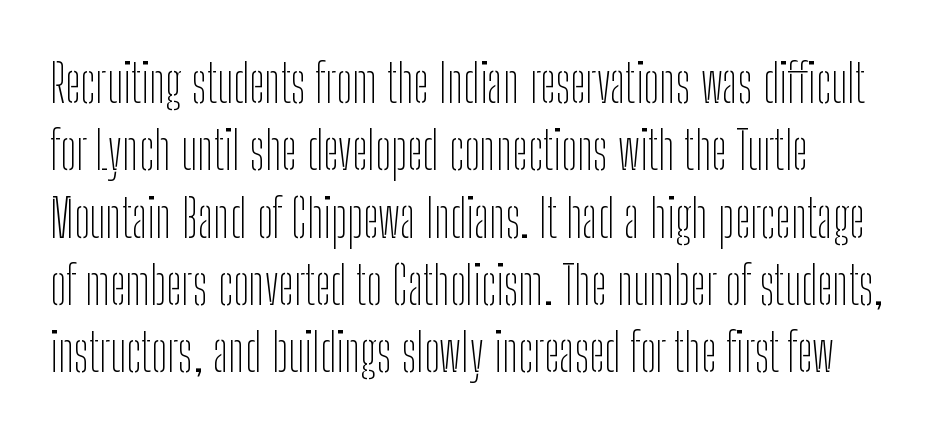
The image shows 53 px thin, condensed sans-serif type, upright; set normal line spacing (1.27x), normal letter spacing, not underlined; low stroke contrast and a medium x-height.
